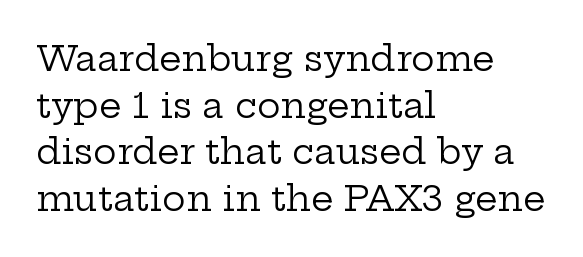
{"serif": "yes", "italic": "no", "bold": "no", "weight": "regular", "width": "wide", "stroke_contrast": "low", "x_height": "medium", "monospaced": "no", "underline": "no", "align": "left", "line_spacing": "normal", "line_spacing_ratio": 1.33, "letter_spacing": "normal", "letter_spacing_em": 0.0, "glyph_px": 35}
